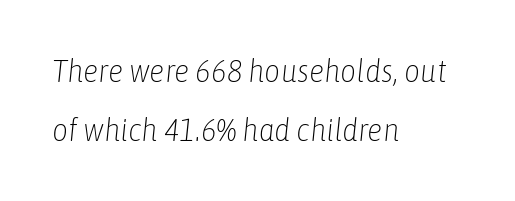
The image shows 31 px light, condensed type, italic (leaning right); set left-aligned, line spacing 1.89x, normal letter spacing, not underlined; low stroke contrast and a medium x-height.
